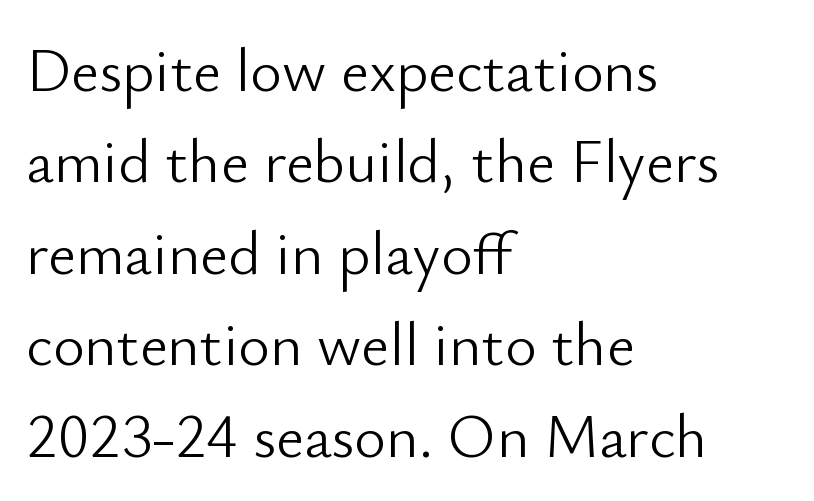
The image shows 61 px light sans-serif type, upright; set left-aligned, normal line spacing (1.5x), normal letter spacing, not underlined; low stroke contrast and a small x-height.
